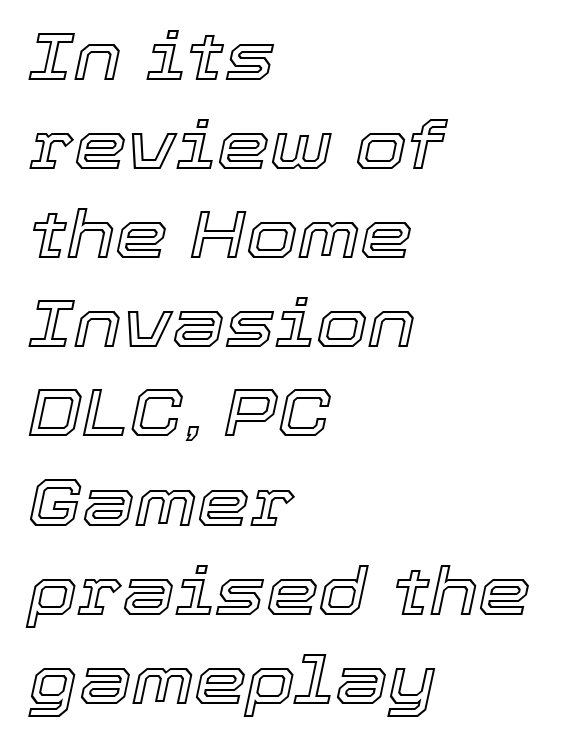
Q: Is the text italic (slanted)? A: Yes, it leans right by about 12 degrees.
Q: Is the text underlined? A: No.
Q: How is the paragraph aligned? A: Left-aligned.
Q: Is the spacing between letters normal or unusually wide? A: Normal.
Q: Is the spacing between lines tight, normal or loose? A: Normal.
Q: Width (condensed, normal, or wide)? A: Normal.
Q: x-height? A: Medium.
Q: Monospaced? A: No.
